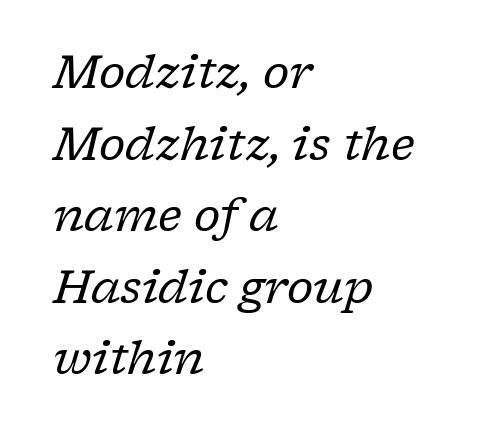
The image shows 45 px regular-weight serif type, italic (leaning right); set left-aligned, normal line spacing (1.59x), normal letter spacing, not underlined; low stroke contrast and a medium x-height.
